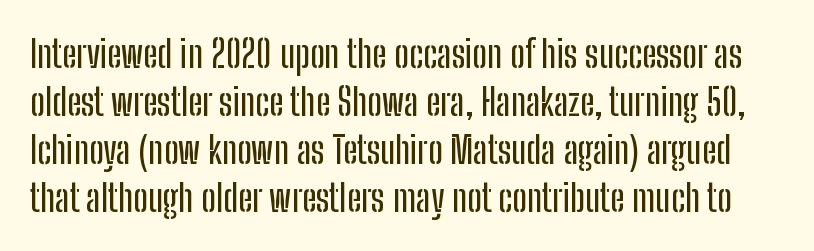
Q: Is the text italic (slanted)? A: No, it is upright.
Q: Is the typeface a serif or a sans-serif typeface? A: Sans-serif.
Q: Is the text underlined? A: No.
Q: Is the spacing between letters normal or unusually wide? A: Normal.
Q: Is the spacing between lines tight, normal or loose? A: Normal.
Q: Width (condensed, normal, or wide)? A: Condensed.
Q: Stroke contrast? A: Low.
Q: x-height? A: Medium.
Q: Monospaced? A: No.
